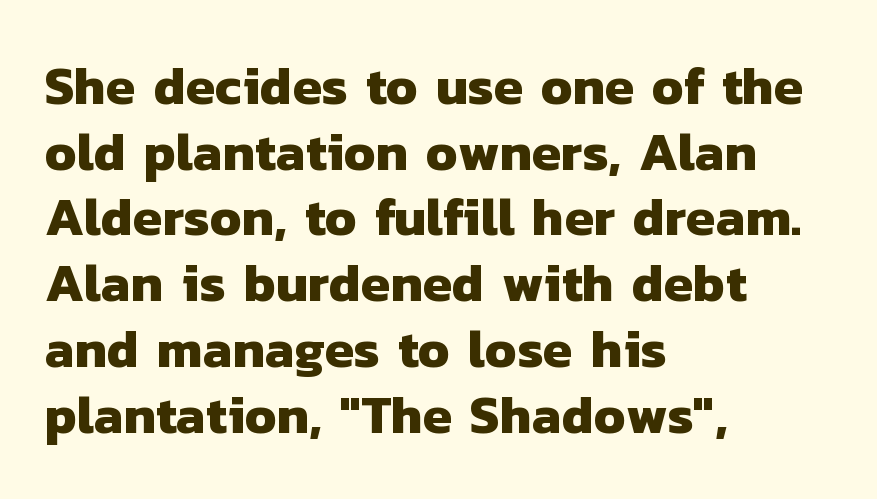
The image shows 53 px heavy sans-serif type; set left-aligned, line spacing 1.24x, normal letter spacing, not underlined; low stroke contrast and a medium x-height.
